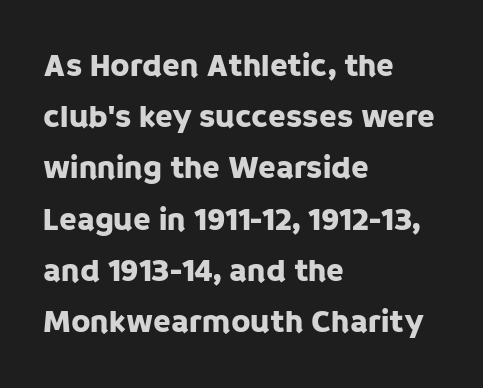
The image shows 32 px sans-serif type, upright; set left-aligned, normal line spacing (1.6x), normal letter spacing, not underlined; low stroke contrast and a large x-height.
